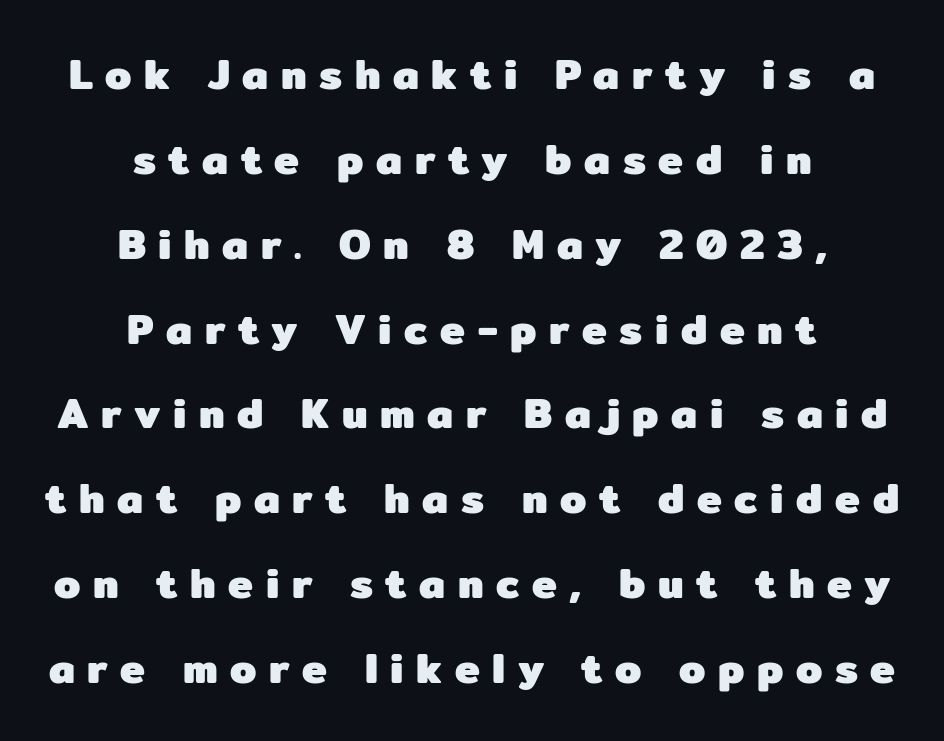
The letters carry no serifs — their stems end cleanly without finishing strokes. Each line is balanced around a shared central axis. Unmarked baselines from the first word to the last. Regarding leading, the lines here are spaced well apart.
